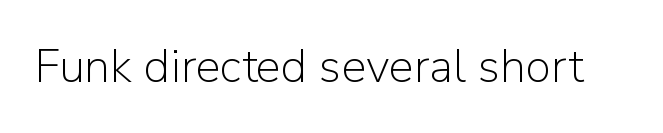
The image shows 47 px light sans-serif type, upright; set normal letter spacing, not underlined; low stroke contrast and a medium x-height.
